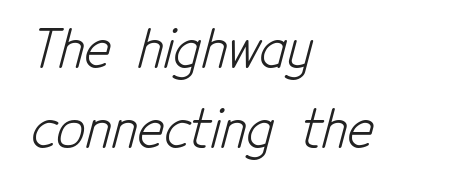
Varying glyph widths throughout — classic text-font behaviour. Does the type have serifs? No, each stem ends abruptly. Stroke thickness stays within the range of a standard reading face or lighter. The horizontal fit of the characters is conventional and even.
